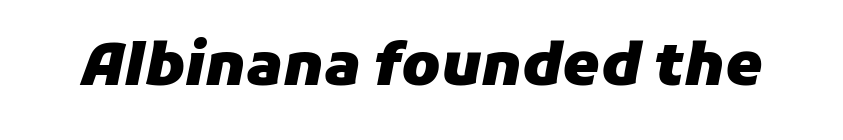
{"italic": "yes", "lean": "right", "slant_degrees": 11, "bold": "yes", "weight": "heavy", "width": "normal", "stroke_contrast": "low", "x_height": "medium", "monospaced": "no", "underline": "no", "letter_spacing": "normal", "letter_spacing_em": 0.0, "glyph_px": 59}
